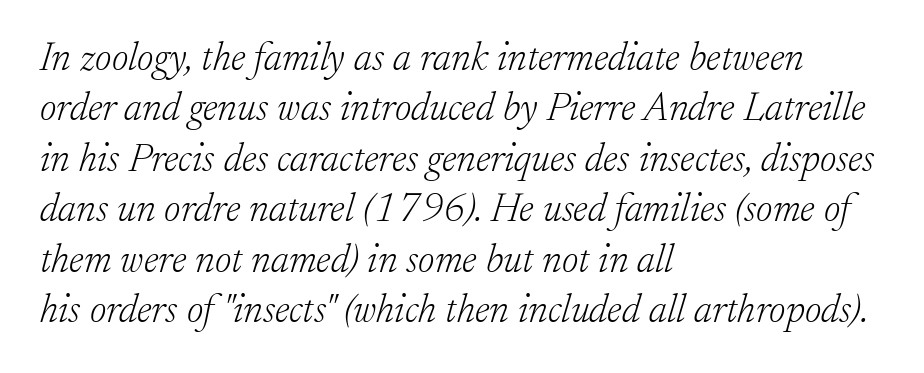
Underlining? Definitely not there. A serif font was chosen for this passage. This sample is left-justified, so line endings fall wherever the words run out. Vertically, the passage feels balanced, rows spaced as you'd expect. The text carries the slant typical of an italic or oblique font.
